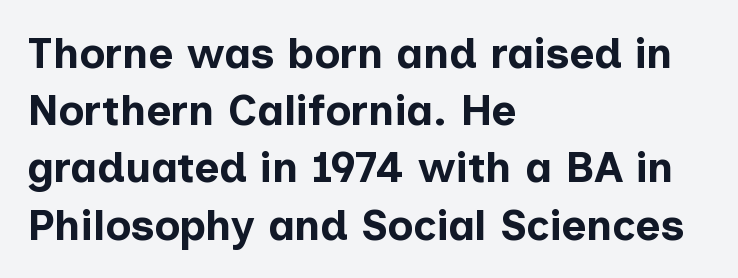
{"serif": "no", "italic": "no", "bold": "yes", "weight": "bold", "width": "normal", "stroke_contrast": "low", "x_height": "medium", "monospaced": "no", "underline": "no", "align": "left", "line_spacing": "normal", "line_spacing_ratio": 1.33, "letter_spacing": "normal", "letter_spacing_em": 0.0, "glyph_px": 43}
